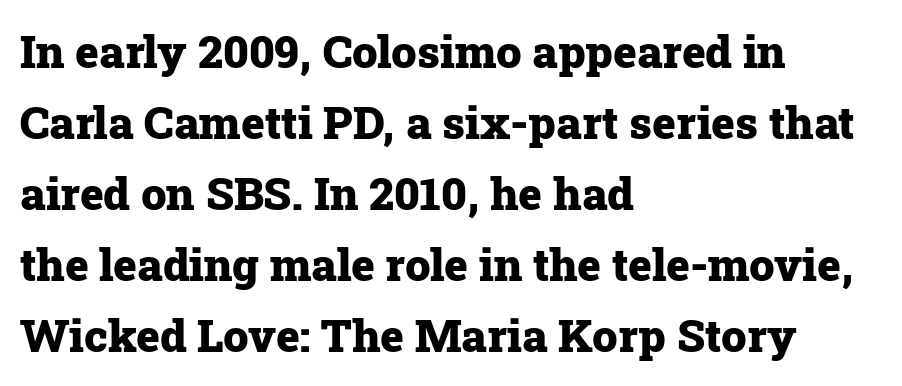
This is heavy type, rendered in bold. Spacing verdict: proportional, widths tailored to each character. The rows are spaced the way most documents space them. Where is the straight margin? On the left.
